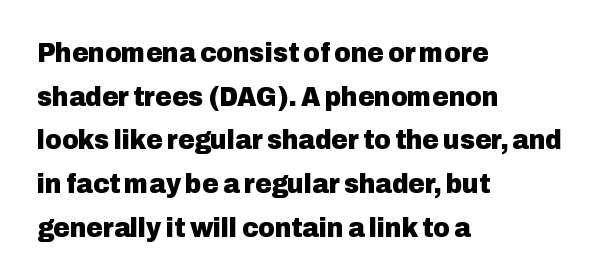
Style check: upright. Is this a fixed-width face? No — the glyphs have proportional, varying widths. These lines are set flush left with a ragged right edge. The space beneath each line is pristine and unruled. Set as a true bold cut, around the 700 mark.
